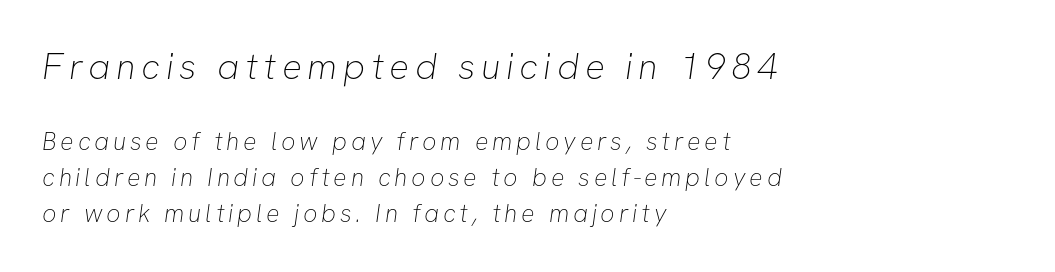
Proportional: the letters do not fall into vertical columns. The font family rendered here belongs to the sans-serif group. Line starts are locked; line ends wander. The font is comparable to plain body text, perhaps lighter.
